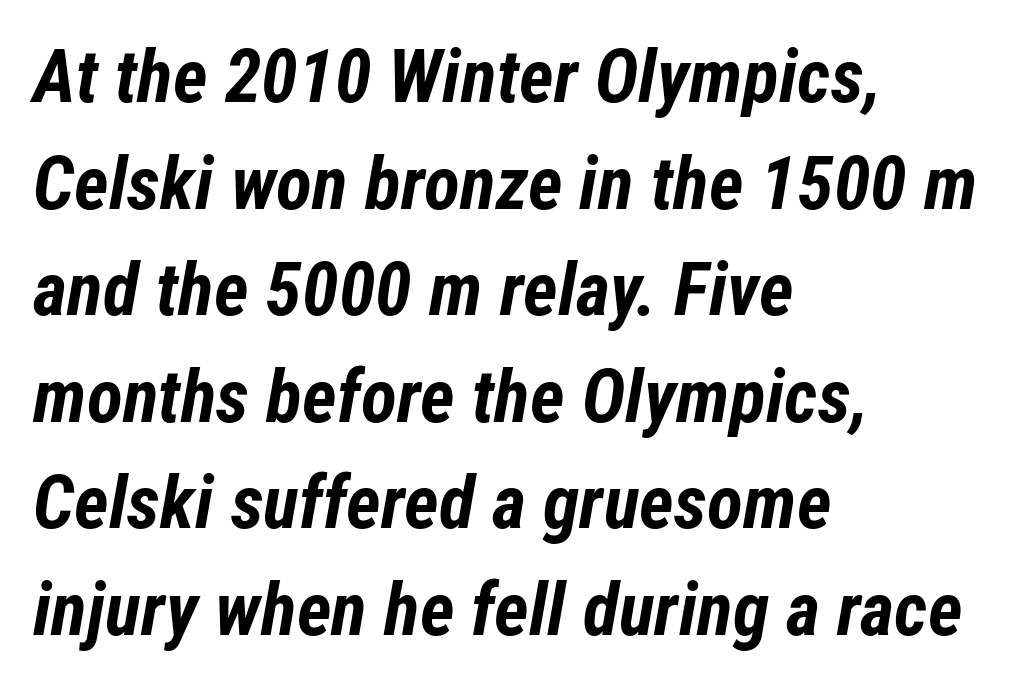
{"italic": "yes", "lean": "right", "slant_degrees": 12, "bold": "yes", "weight": "bold", "width": "condensed", "stroke_contrast": "low", "x_height": "medium", "monospaced": "no", "underline": "no", "align": "left", "line_spacing": "normal", "line_spacing_ratio": 1.44, "letter_spacing": "normal", "letter_spacing_em": 0.0, "glyph_px": 74}
